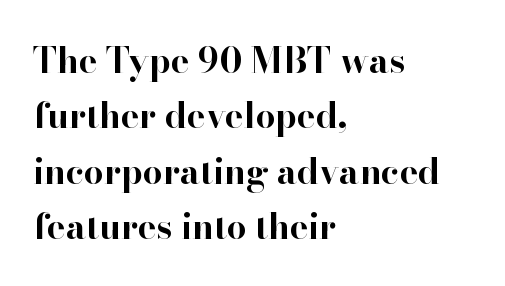
{"serif": "yes", "italic": "no", "bold": "yes", "weight": "bold", "width": "normal", "stroke_contrast": "high", "x_height": "small", "monospaced": "no", "underline": "no", "align": "left", "line_spacing": "normal", "line_spacing_ratio": 1.58, "letter_spacing": "normal", "letter_spacing_em": 0.0, "glyph_px": 35}
